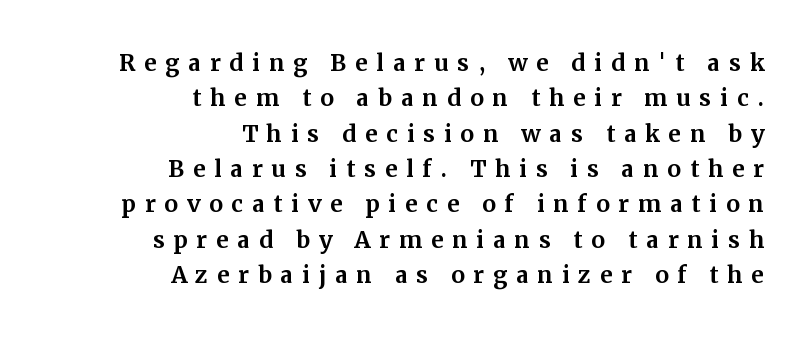
The image shows 31 px serif type, upright; set right-aligned, tight line spacing (1.14x), unusually wide letter spacing (+0.28 em), not underlined; medium stroke contrast and a medium x-height.
